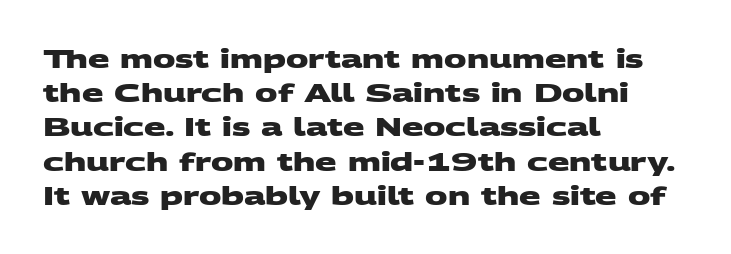
Q: Is the text bold? A: Yes.
Q: Is the text underlined? A: No.
Q: How is the paragraph aligned? A: Left-aligned.
Q: Is the spacing between letters normal or unusually wide? A: Normal.
Q: Is the spacing between lines tight, normal or loose? A: Normal.
